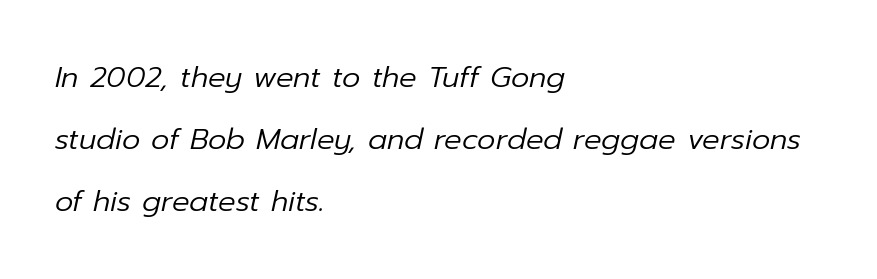
Q: Is the text bold? A: No.
Q: Is the text italic (slanted)? A: Yes, it leans right by about 12 degrees.
Q: Is the text underlined? A: No.
Q: How is the paragraph aligned? A: Left-aligned.
Q: Is the spacing between letters normal or unusually wide? A: Normal.
Q: Is the spacing between lines tight, normal or loose? A: Loose.
Q: Width (condensed, normal, or wide)? A: Normal.
Q: Stroke contrast? A: Low.
Q: x-height? A: Medium.
Q: Monospaced? A: No.
